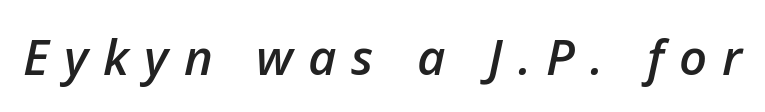
Character widths vary here, with narrow letters taking less room than wide ones. The glyphs look as if they've been sheared to an angle. The zone under the glyphs is completely vacant. In terms of letterspacing, this is a distinctly airy, spread setting. This is moderately heavy type, rendered in semibold.
